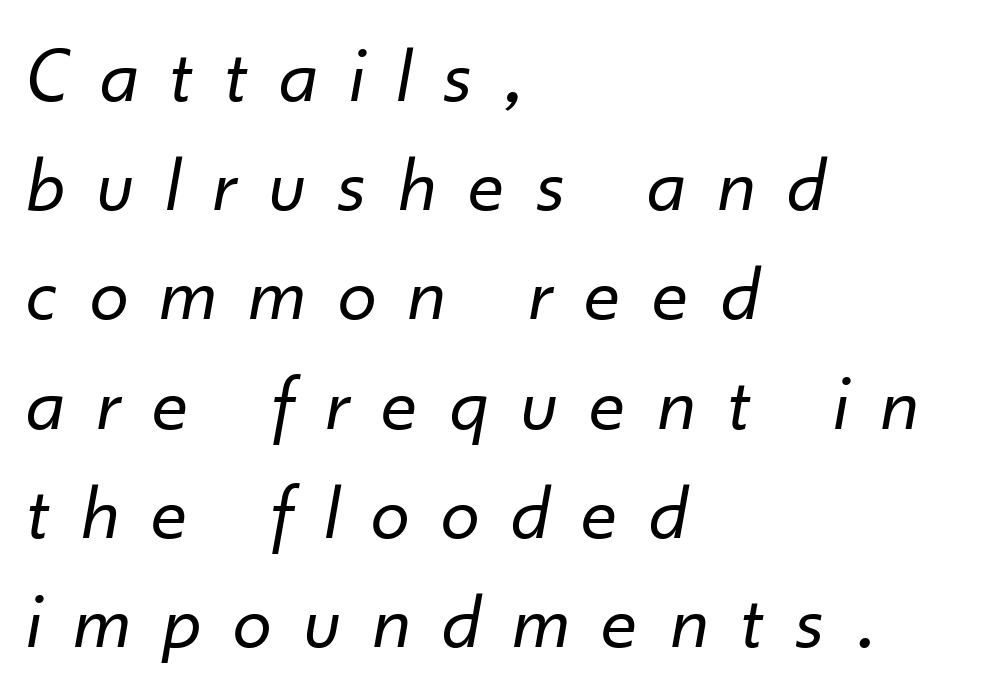
Q: Is the text bold? A: No.
Q: Is the text italic (slanted)? A: Yes, it leans right by about 10 degrees.
Q: Is the text underlined? A: No.
Q: How is the paragraph aligned? A: Left-aligned.
Q: Is the spacing between letters normal or unusually wide? A: Unusually wide.
Q: Is the spacing between lines tight, normal or loose? A: Normal.
Q: Width (condensed, normal, or wide)? A: Normal.
Q: Stroke contrast? A: Low.
Q: x-height? A: Small.
Q: Monospaced? A: No.
